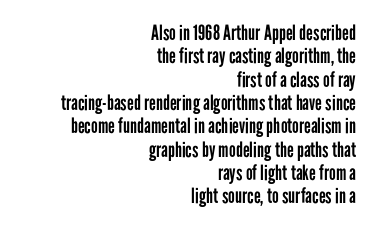
Q: Is the text bold? A: No.
Q: Is the text italic (slanted)? A: No, it is upright.
Q: Is the text underlined? A: No.
Q: How is the paragraph aligned? A: Right-aligned.
Q: Is the spacing between letters normal or unusually wide? A: Normal.
Q: Is the spacing between lines tight, normal or loose? A: Tight.
